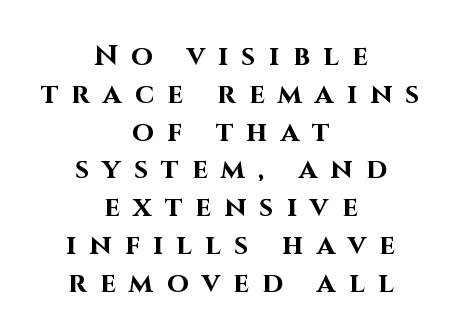
Q: Is the text bold? A: Yes.
Q: Is the text italic (slanted)? A: No, it is upright.
Q: Is the typeface a serif or a sans-serif typeface? A: Sans-serif.
Q: Is the text underlined? A: No.
Q: How is the paragraph aligned? A: Centered.
Q: Is the spacing between letters normal or unusually wide? A: Unusually wide.
Q: Is the spacing between lines tight, normal or loose? A: Normal.
Q: Width (condensed, normal, or wide)? A: Normal.
Q: Stroke contrast? A: High.
Q: x-height? A: Large.
Q: Monospaced? A: No.
